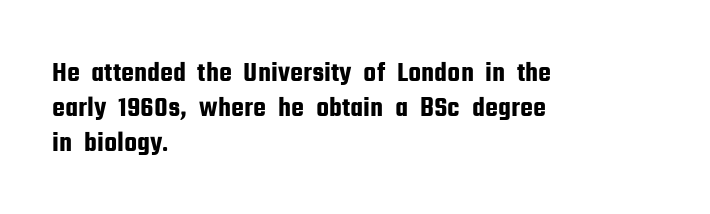
Q: Is the text italic (slanted)? A: No, it is upright.
Q: Is the typeface a serif or a sans-serif typeface? A: Sans-serif.
Q: Is the text underlined? A: No.
Q: How is the paragraph aligned? A: Left-aligned.
Q: Is the spacing between letters normal or unusually wide? A: Normal.
Q: Width (condensed, normal, or wide)? A: Condensed.
Q: Stroke contrast? A: Low.
Q: x-height? A: Medium.
Q: Monospaced? A: No.
